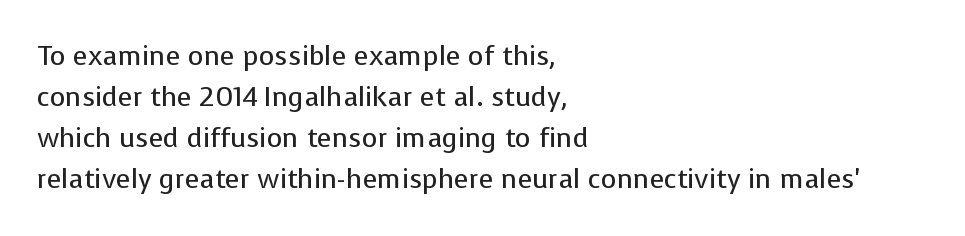
{"italic": "no", "bold": "no", "underline": "no", "align": "left", "line_spacing": "normal", "line_spacing_ratio": 1.52, "letter_spacing": "normal", "letter_spacing_em": 0.0, "glyph_px": 27}
